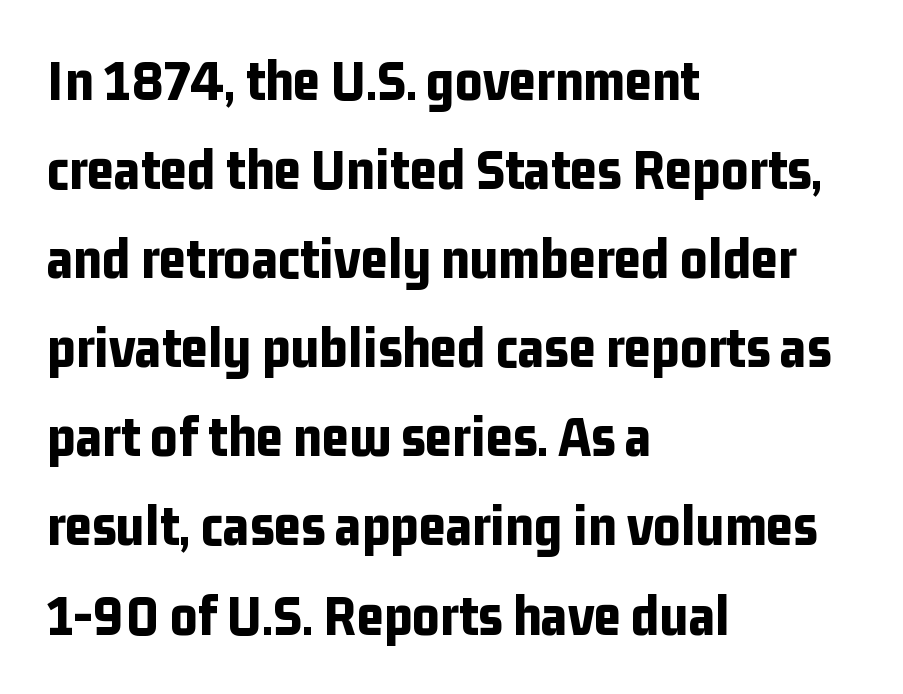
The image shows 59 px bold, condensed sans-serif type, upright; set left-aligned, normal line spacing (1.51x), normal letter spacing, not underlined; low stroke contrast and a medium x-height.
